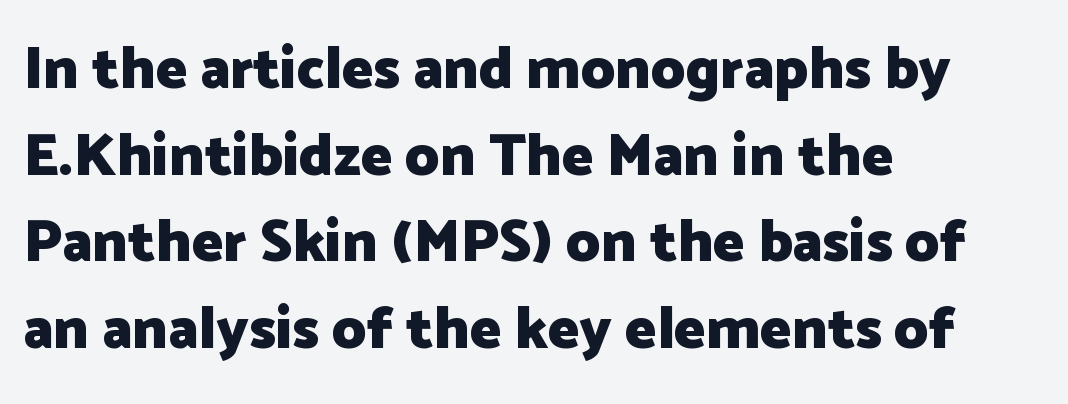
{"serif": "no", "italic": "no", "bold": "yes", "weight": "heavy", "width": "normal", "stroke_contrast": "low", "x_height": "medium", "monospaced": "no", "underline": "no", "align": "left", "line_spacing": "normal", "line_spacing_ratio": 1.47, "letter_spacing": "normal", "letter_spacing_em": 0.0, "glyph_px": 59}
